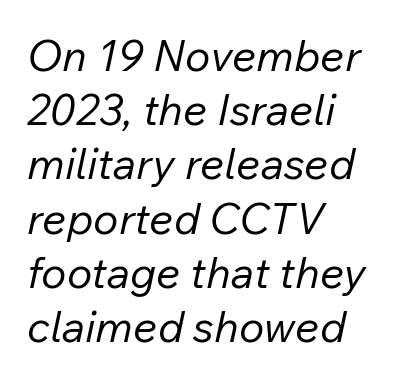
{"italic": "yes", "lean": "right", "slant_degrees": 12, "bold": "no", "weight": "regular", "width": "normal", "stroke_contrast": "low", "x_height": "medium", "monospaced": "no", "underline": "no", "align": "left", "line_spacing": "normal", "line_spacing_ratio": 1.26, "letter_spacing": "normal", "letter_spacing_em": 0.0, "glyph_px": 43}
